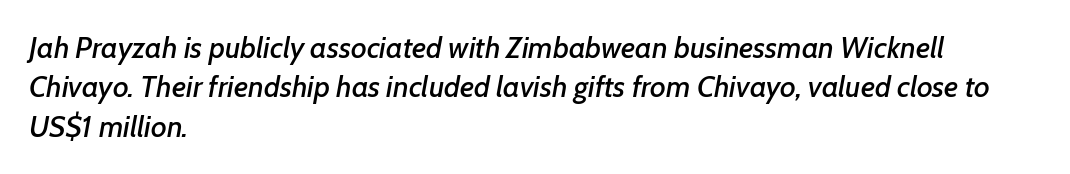
Q: Is the text italic (slanted)? A: Yes, it leans right by about 7 degrees.
Q: Is the text underlined? A: No.
Q: How is the paragraph aligned? A: Left-aligned.
Q: Is the spacing between letters normal or unusually wide? A: Normal.
Q: Is the spacing between lines tight, normal or loose? A: Normal.
Q: Width (condensed, normal, or wide)? A: Normal.
Q: Stroke contrast? A: Low.
Q: x-height? A: Medium.
Q: Monospaced? A: No.
